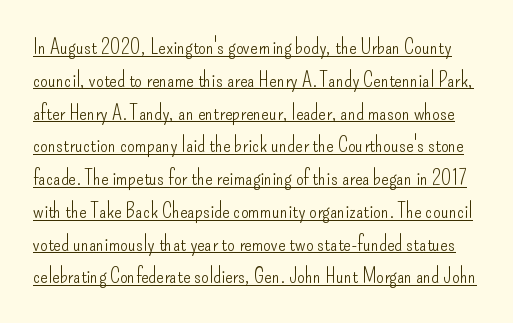
The image shows 22 px text type, upright; set normal line spacing (1.49x), normal letter spacing, underlined.
